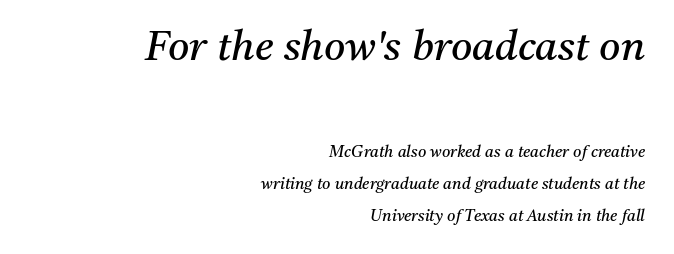
The letters in the upper block stand taller than those in the block below. Each word holds together tightly as a unit, with standard inter-letter gaps. Ink coverage per letter is moderate at most. All the whitespace from short lines collects on the left.
